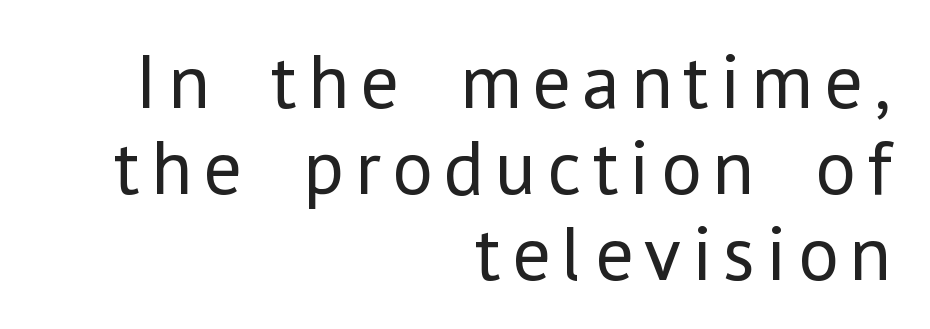
The image shows 78 px regular-weight sans-serif type, upright; set right-aligned, tight line spacing (1.1x), not underlined; low stroke contrast and a medium x-height.
